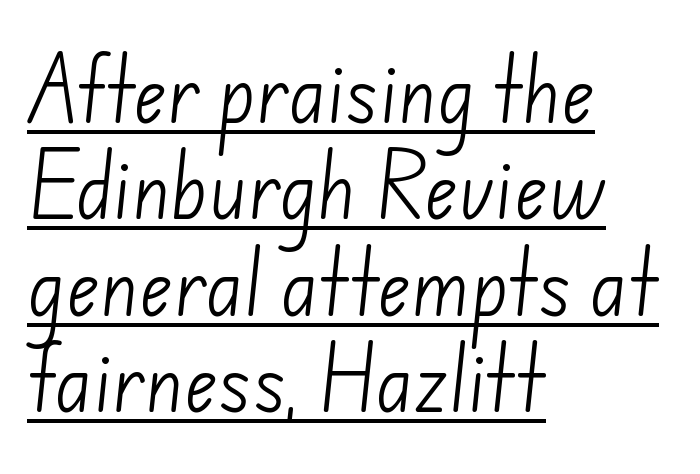
{"serif": "no", "bold": "no", "weight": "light", "width": "normal", "stroke_contrast": "low", "x_height": "small", "monospaced": "no", "underline": "yes", "align": "left", "line_spacing": "normal", "line_spacing_ratio": 1.34, "letter_spacing": "normal", "letter_spacing_em": 0.0, "glyph_px": 72}
